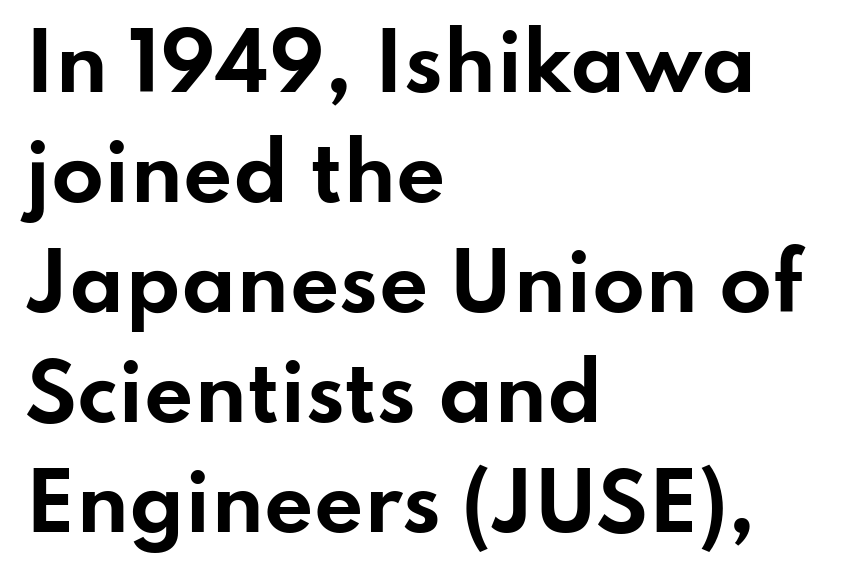
Q: Is the text bold? A: Yes.
Q: Is the text italic (slanted)? A: No, it is upright.
Q: Is the typeface a serif or a sans-serif typeface? A: Sans-serif.
Q: Is the text underlined? A: No.
Q: How is the paragraph aligned? A: Left-aligned.
Q: Is the spacing between letters normal or unusually wide? A: Normal.
Q: Is the spacing between lines tight, normal or loose? A: Normal.
Q: Width (condensed, normal, or wide)? A: Wide.
Q: Stroke contrast? A: Low.
Q: x-height? A: Small.
Q: Monospaced? A: No.
